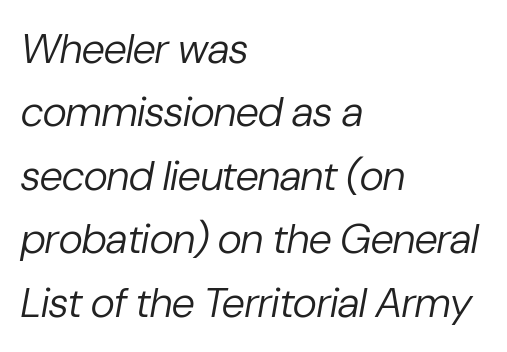
The specimen reads as italic at a glance. Stems here are at most as thick as an everyday book face. Default kerning and tracking; the words read as compact shapes. The leading is moderate, giving the passage an even texture. The passage shown is not underscored anywhere.
